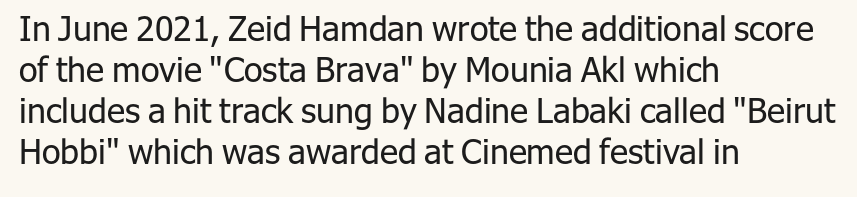
The image shows 34 px regular-weight sans-serif type, upright; set left-aligned, line spacing 1.21x, normal letter spacing, not underlined; low stroke contrast and a medium x-height.
